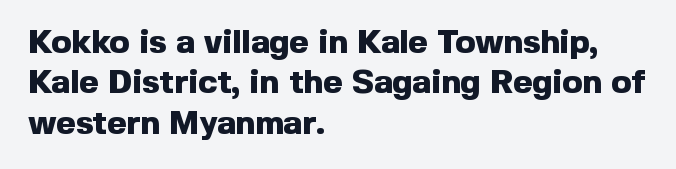
Q: Is the text bold? A: Yes.
Q: Is the text italic (slanted)? A: No, it is upright.
Q: Is the typeface a serif or a sans-serif typeface? A: Sans-serif.
Q: Is the text underlined? A: No.
Q: How is the paragraph aligned? A: Left-aligned.
Q: Is the spacing between letters normal or unusually wide? A: Normal.
Q: Width (condensed, normal, or wide)? A: Normal.
Q: x-height? A: Medium.
Q: Monospaced? A: No.
